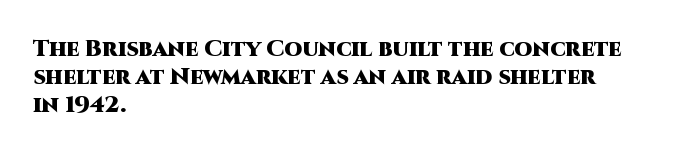
The image shows 23 px bold type, upright; set left-aligned, line spacing 1.22x, normal letter spacing, not underlined.
